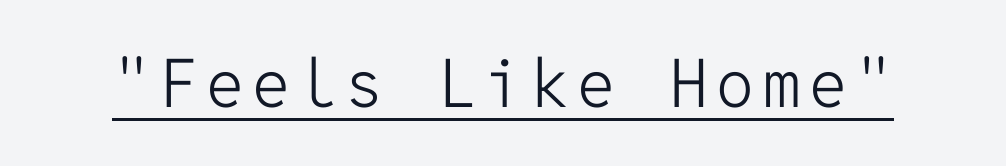
{"serif": "no", "italic": "no", "bold": "no", "weight": "light", "width": "normal", "stroke_contrast": "low", "x_height": "medium", "monospaced": "yes", "underline": "yes", "glyph_px": 67}
